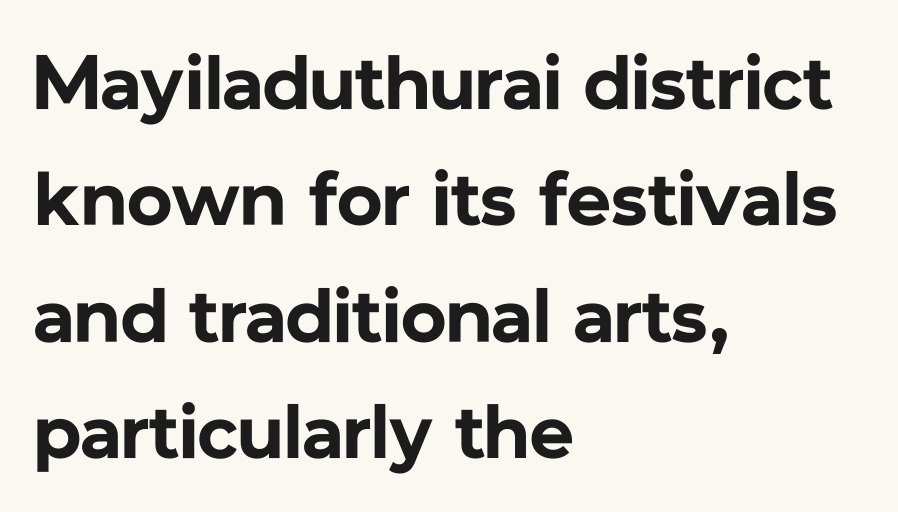
Q: Is the text bold? A: Yes.
Q: Is the text italic (slanted)? A: No, it is upright.
Q: Is the typeface a serif or a sans-serif typeface? A: Sans-serif.
Q: Is the text underlined? A: No.
Q: How is the paragraph aligned? A: Left-aligned.
Q: Is the spacing between letters normal or unusually wide? A: Normal.
Q: Is the spacing between lines tight, normal or loose? A: Normal.
Q: Width (condensed, normal, or wide)? A: Normal.
Q: Stroke contrast? A: Low.
Q: x-height? A: Medium.
Q: Monospaced? A: No.
